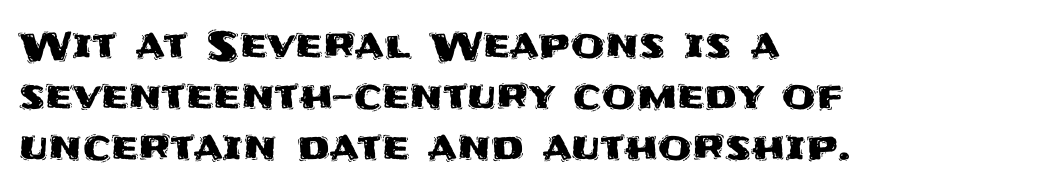
The image shows 39 px sans-serif type, upright; set left-aligned, normal line spacing (1.31x), normal letter spacing, not underlined; medium stroke contrast and a large x-height.
